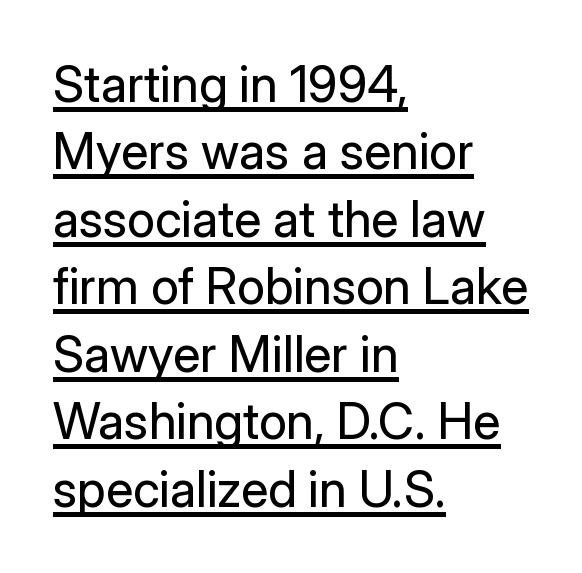
Students, observe the line beneath the letters — that is underlining. A student would call this left alignment; a typographer would say flush left, rag right. The lettering stays uniformly vertical, giving the passage a roman look. Does extra space separate the letters? No, they use regular spacing. Normally led — the rows are evenly, conventionally spaced.
